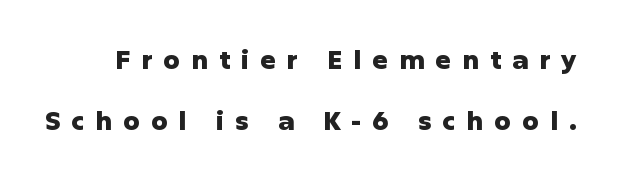
{"italic": "no", "bold": "yes", "underline": "no", "line_spacing": "loose", "line_spacing_ratio": 2.36, "letter_spacing": "wide", "letter_spacing_em": 0.42, "glyph_px": 26}
